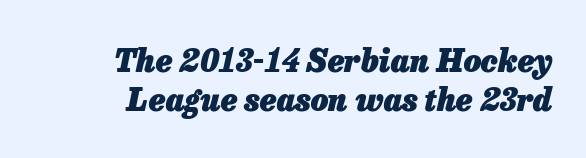
Q: Is the text bold? A: Yes.
Q: Is the text italic (slanted)? A: Yes, it leans right by about 13 degrees.
Q: Is the text underlined? A: No.
Q: How is the paragraph aligned? A: Right-aligned.
Q: Is the spacing between letters normal or unusually wide? A: Normal.
Q: Is the spacing between lines tight, normal or loose? A: Normal.
Q: Width (condensed, normal, or wide)? A: Normal.
Q: Stroke contrast? A: Low.
Q: x-height? A: Medium.
Q: Monospaced? A: No.
